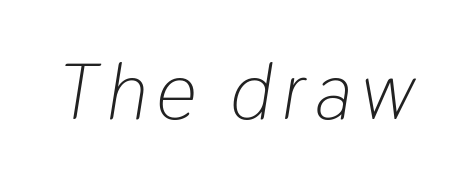
Q: Is the text bold? A: No.
Q: Is the text italic (slanted)? A: Yes, it leans right by about 9 degrees.
Q: Is the text underlined? A: No.
Q: Width (condensed, normal, or wide)? A: Condensed.
Q: Stroke contrast? A: Low.
Q: x-height? A: Medium.
Q: Monospaced? A: No.
